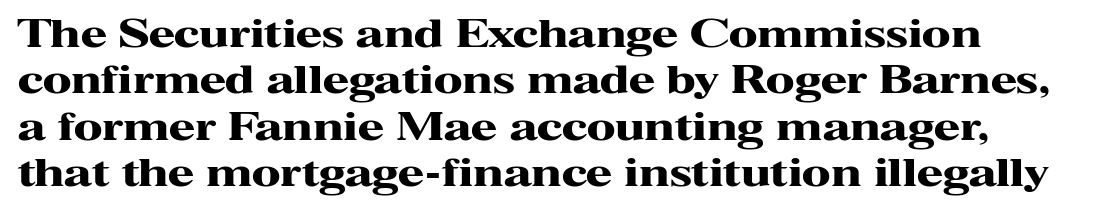
{"serif": "yes", "italic": "no", "bold": "yes", "weight": "heavy", "width": "wide", "stroke_contrast": "high", "x_height": "medium", "monospaced": "no", "underline": "no", "line_spacing_ratio": 1.22, "letter_spacing": "normal", "letter_spacing_em": 0.0, "glyph_px": 38}
